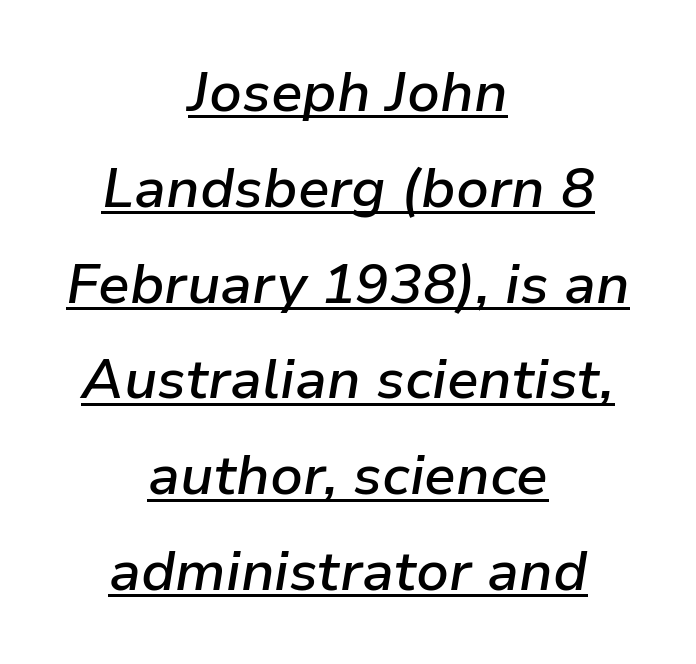
Q: Is the text bold? A: Semi-bold.
Q: Is the text italic (slanted)? A: Yes, it leans right by about 9 degrees.
Q: Is the text underlined? A: Yes.
Q: How is the paragraph aligned? A: Centered.
Q: Is the spacing between letters normal or unusually wide? A: Normal.
Q: Width (condensed, normal, or wide)? A: Normal.
Q: Stroke contrast? A: Low.
Q: x-height? A: Medium.
Q: Monospaced? A: No.
